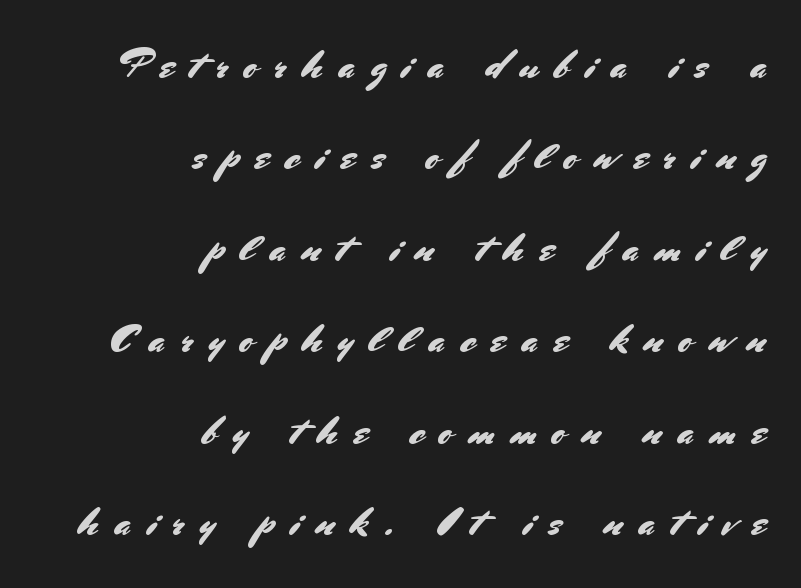
Each letter keeps its own natural width here, so spacing adapts to shape. These lines are composed in type without serifs. Each word looks stretched out because of the extra space between its letters. Compared with typical paragraphs, the rows here are farther apart. All the whitespace from short lines collects on the left.
